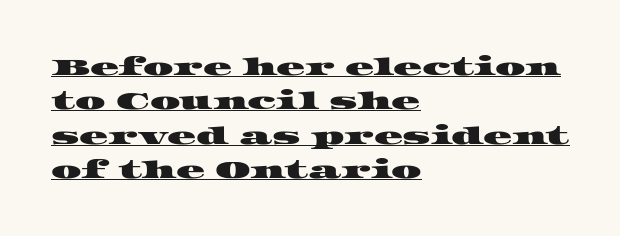
Q: Is the text underlined? A: Yes.
Q: How is the paragraph aligned? A: Left-aligned.
Q: Is the spacing between letters normal or unusually wide? A: Normal.
Q: Is the spacing between lines tight, normal or loose? A: Normal.
